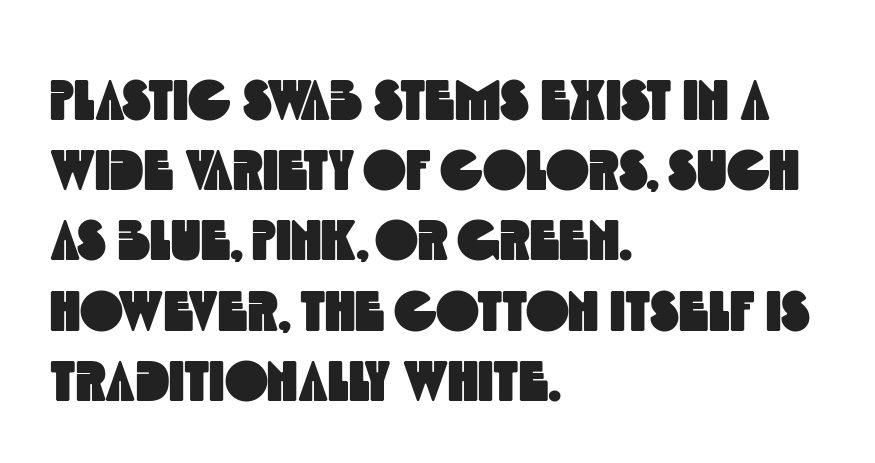
The lines are quadded left. Check the space under the baseline: it is left empty. Font category for this specimen: sans-serif. Students, note that the glyphs here touch the page at normal intervals. Do the characters align in a grid? No, the font is proportional.
